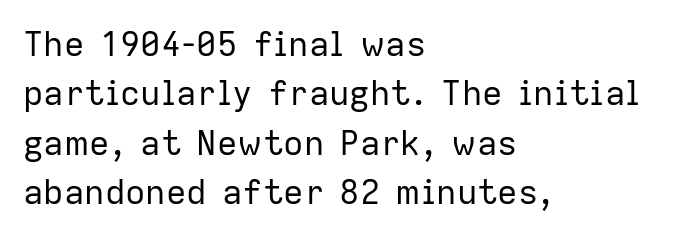
{"serif": "no", "italic": "no", "bold": "no", "weight": "regular", "width": "normal", "stroke_contrast": "low", "x_height": "medium", "monospaced": "no", "underline": "no", "align": "left", "line_spacing": "normal", "line_spacing_ratio": 1.45, "letter_spacing": "normal", "letter_spacing_em": 0.0, "glyph_px": 34}
